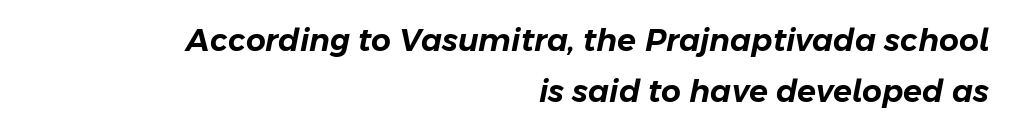
{"italic": "yes", "lean": "right", "slant_degrees": 11, "width": "normal", "stroke_contrast": "low", "x_height": "medium", "monospaced": "no", "underline": "no", "align": "right", "line_spacing": "normal", "line_spacing_ratio": 1.63, "letter_spacing": "normal", "letter_spacing_em": 0.0, "glyph_px": 31}
